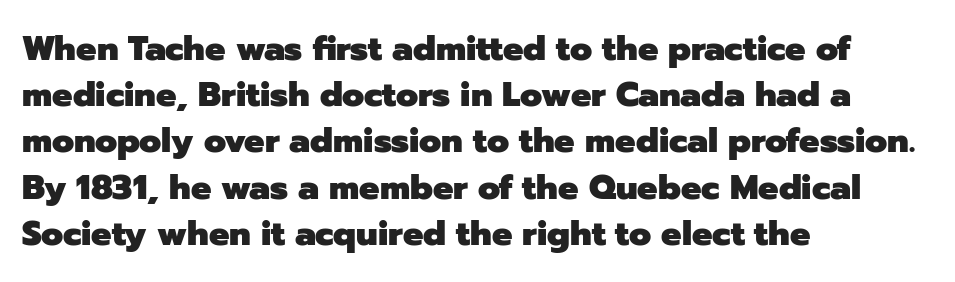
The image shows 34 px heavy sans-serif type, upright; set left-aligned, normal line spacing (1.36x), normal letter spacing, not underlined; low stroke contrast and a medium x-height.
